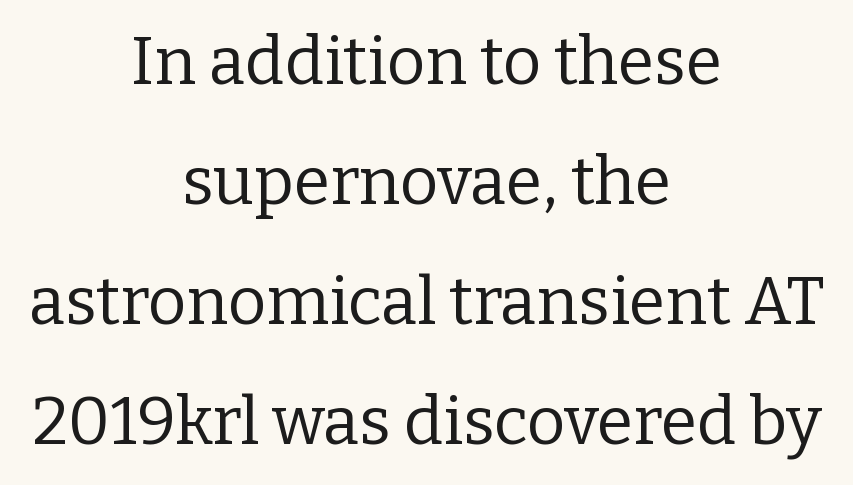
Honestly, the letter spacing is just normal — you wouldn't notice it. The strip under each line holds only bare page. This sample uses an upright cut, with every glyph sitting square on the baseline. The typeface has the unassuming heft of standard copy or less. The lines are quadded center.
